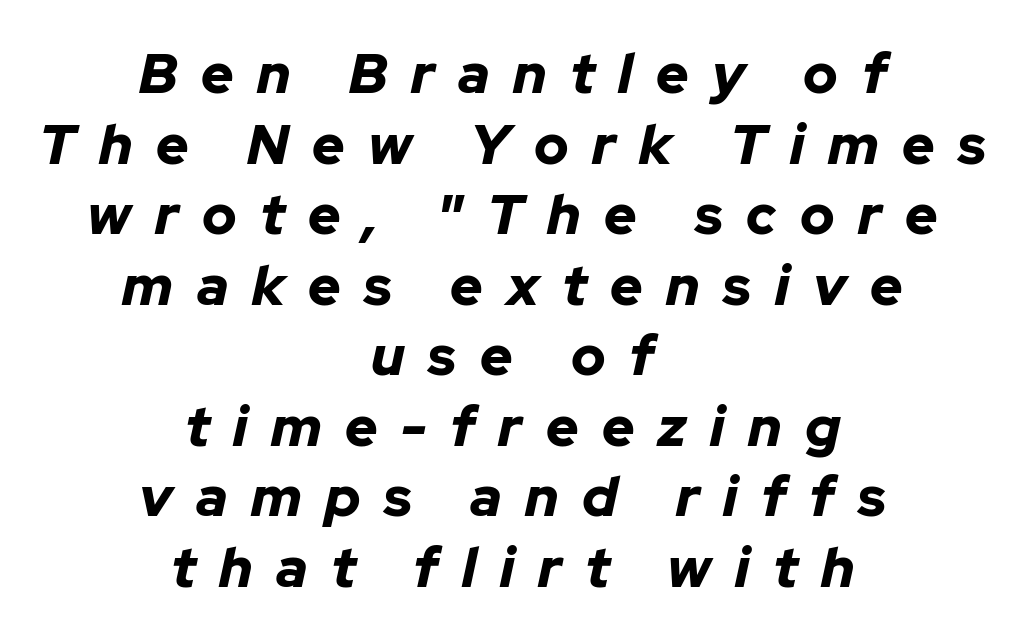
The image shows 56 px bold type, italic (leaning right); set centered, normal line spacing (1.26x), unusually wide letter spacing (+0.42 em), not underlined; low stroke contrast and a medium x-height.
